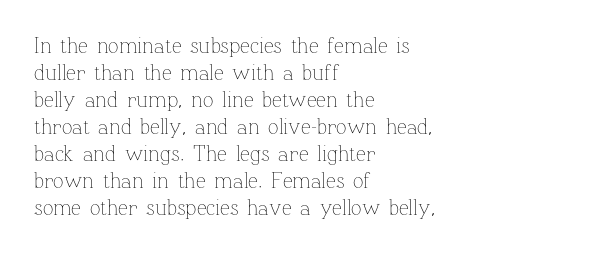
The image shows 22 px text type, upright; set left-aligned, line spacing 1.23x, normal letter spacing, not underlined.
